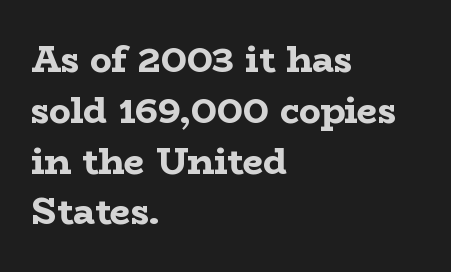
Visually the block forms a straight wall on the left and a jagged coastline on the right. These lines were composed using upright roman letters. Nobody touched the tracking dial on this one. In terms of weight, the rendering is a true, heavy bold. Each row of text sits above clean, open space. Is this a fixed-width face? No — the glyphs have proportional, varying widths.
